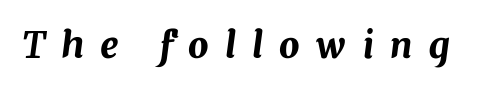
Q: Is the text italic (slanted)? A: Yes, it leans right by about 7 degrees.
Q: Is the text underlined? A: No.
Q: Is the spacing between letters normal or unusually wide? A: Unusually wide.
Q: Width (condensed, normal, or wide)? A: Normal.
Q: Stroke contrast? A: Medium.
Q: x-height? A: Medium.
Q: Monospaced? A: No.
